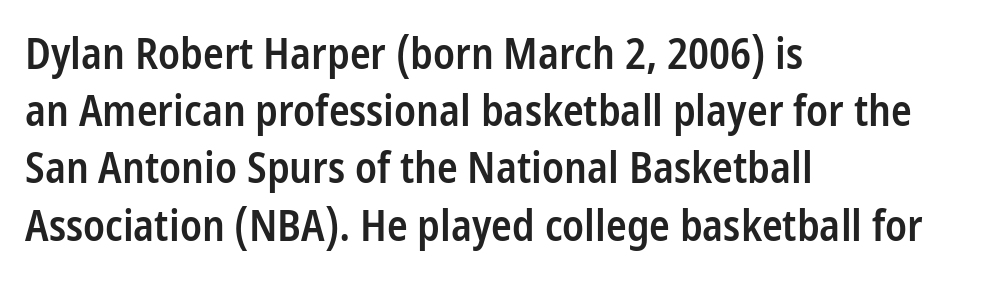
Q: Is the text bold? A: Semi-bold.
Q: Is the text italic (slanted)? A: No, it is upright.
Q: Is the typeface a serif or a sans-serif typeface? A: Sans-serif.
Q: Is the text underlined? A: No.
Q: How is the paragraph aligned? A: Left-aligned.
Q: Is the spacing between letters normal or unusually wide? A: Normal.
Q: Is the spacing between lines tight, normal or loose? A: Normal.
Q: Width (condensed, normal, or wide)? A: Condensed.
Q: Stroke contrast? A: Low.
Q: x-height? A: Medium.
Q: Monospaced? A: No.
